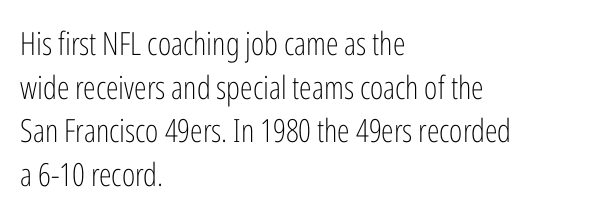
The image shows 32 px light, condensed sans-serif type, upright; set left-aligned, normal line spacing (1.36x), normal letter spacing, not underlined; low stroke contrast and a medium x-height.
